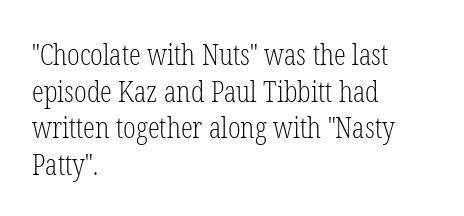
Descenders are the only things crossing below the line. This sample uses an upright cut, with every glyph sitting square on the baseline. A student would call this left alignment; a typographer would say flush left, rag right. Stroke thickness stays within the range of a standard reading face or lighter. A typesetter would call this proportional, since set widths differ per character.
